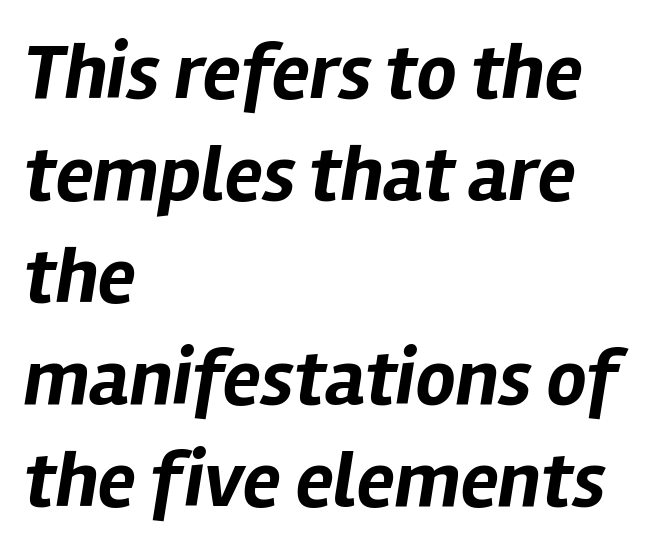
The image shows 79 px bold type, italic (leaning right); set left-aligned, normal line spacing (1.29x), normal letter spacing, not underlined; low stroke contrast and a medium x-height.
